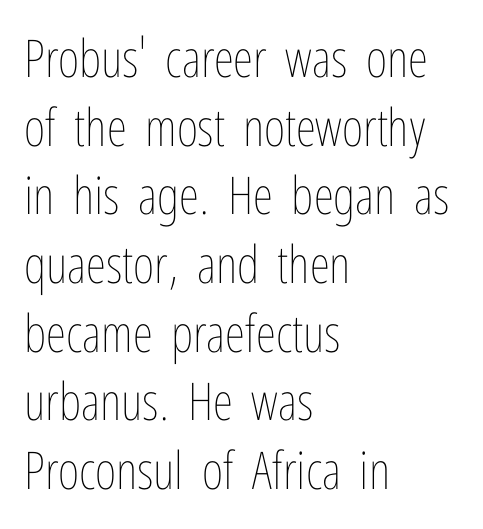
The image shows 52 px thin, condensed type, upright; set left-aligned, normal line spacing (1.32x), normal letter spacing, not underlined; low stroke contrast and a medium x-height.
